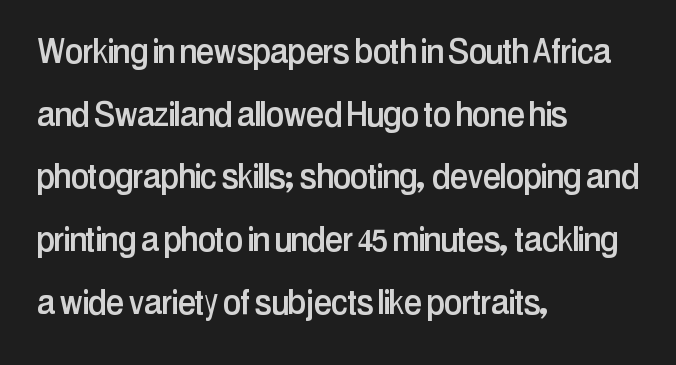
{"serif": "no", "italic": "no", "width": "condensed", "stroke_contrast": "low", "x_height": "medium", "monospaced": "no", "underline": "no", "align": "left", "line_spacing": "normal", "line_spacing_ratio": 1.53, "letter_spacing": "normal", "letter_spacing_em": 0.0, "glyph_px": 41}
